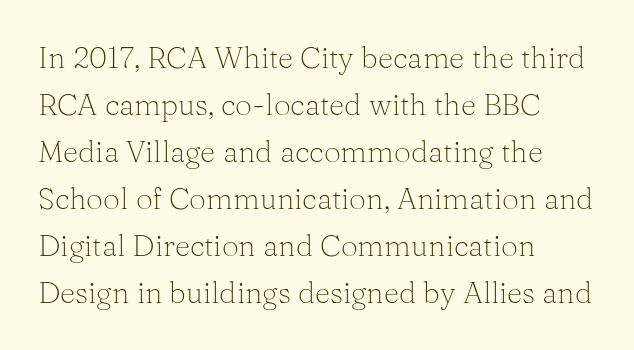
Q: Is the text bold? A: No.
Q: Is the text italic (slanted)? A: No, it is upright.
Q: Is the typeface a serif or a sans-serif typeface? A: Serif.
Q: Is the text underlined? A: No.
Q: How is the paragraph aligned? A: Left-aligned.
Q: Is the spacing between letters normal or unusually wide? A: Normal.
Q: Is the spacing between lines tight, normal or loose? A: Normal.
Q: Width (condensed, normal, or wide)? A: Normal.
Q: Stroke contrast? A: Medium.
Q: x-height? A: Medium.
Q: Monospaced? A: No.
